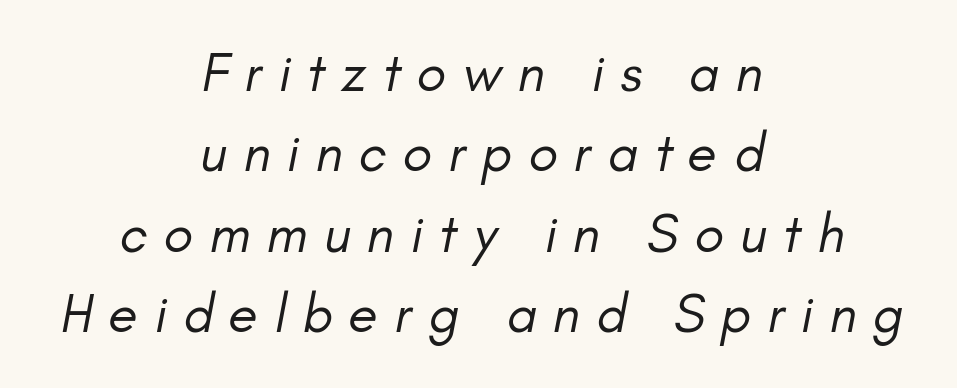
Q: Is the text bold? A: No.
Q: Is the text italic (slanted)? A: Yes, it leans right by about 11 degrees.
Q: Is the text underlined? A: No.
Q: How is the paragraph aligned? A: Centered.
Q: Is the spacing between letters normal or unusually wide? A: Unusually wide.
Q: Is the spacing between lines tight, normal or loose? A: Normal.
Q: Width (condensed, normal, or wide)? A: Normal.
Q: Stroke contrast? A: Low.
Q: x-height? A: Small.
Q: Monospaced? A: No.
